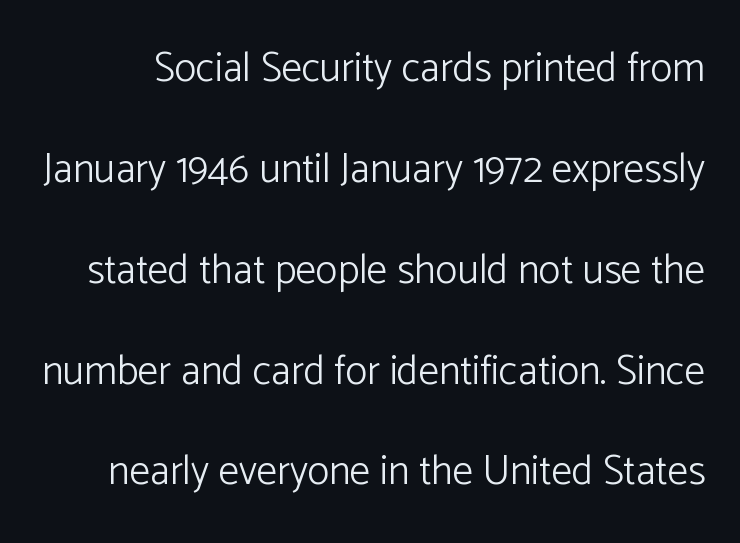
A typesetter would label this face a sans. Beneath every word, the page is bare. These lines are rendered in a variable-pitch font. No extra tracking has been applied to these lines.
